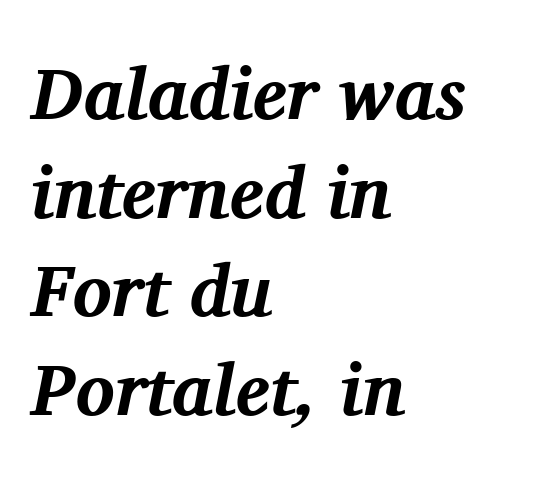
The image shows 73 px bold serif type, italic (leaning right); set left-aligned, normal line spacing (1.35x), normal letter spacing, not underlined; medium stroke contrast and a medium x-height.
